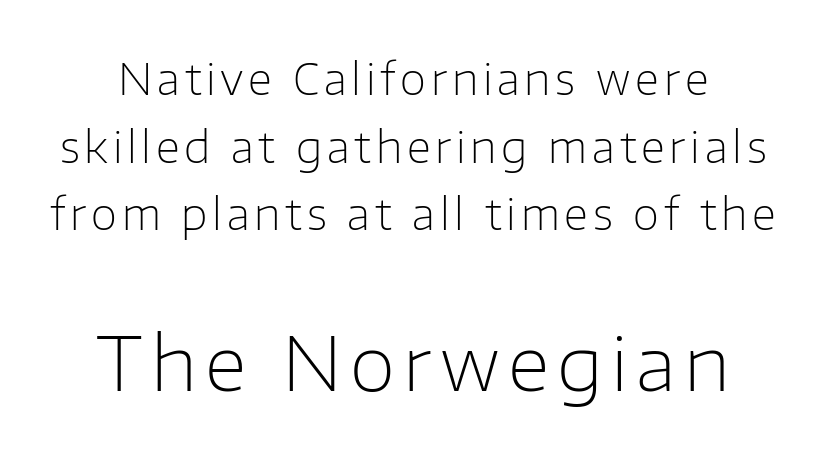
{"serif": "no", "italic": "no", "bold": "no", "weight": "light", "width": "normal", "stroke_contrast": "low", "x_height": "medium", "monospaced": "no", "underline": "no", "line_spacing": "normal", "line_spacing_ratio": 1.57, "larger_block": "second", "size_ratio": 1.74, "glyph_px": 75}
